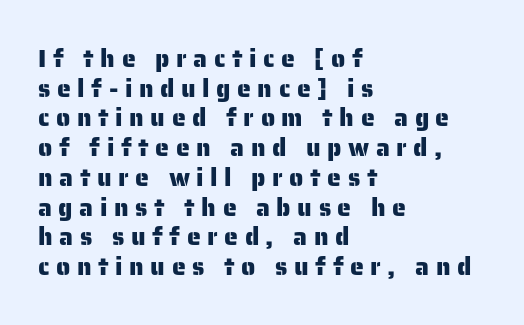
{"italic": "no", "underline": "no", "align": "left", "line_spacing_ratio": 1.19, "letter_spacing": "wide", "letter_spacing_em": 0.26, "glyph_px": 25}
